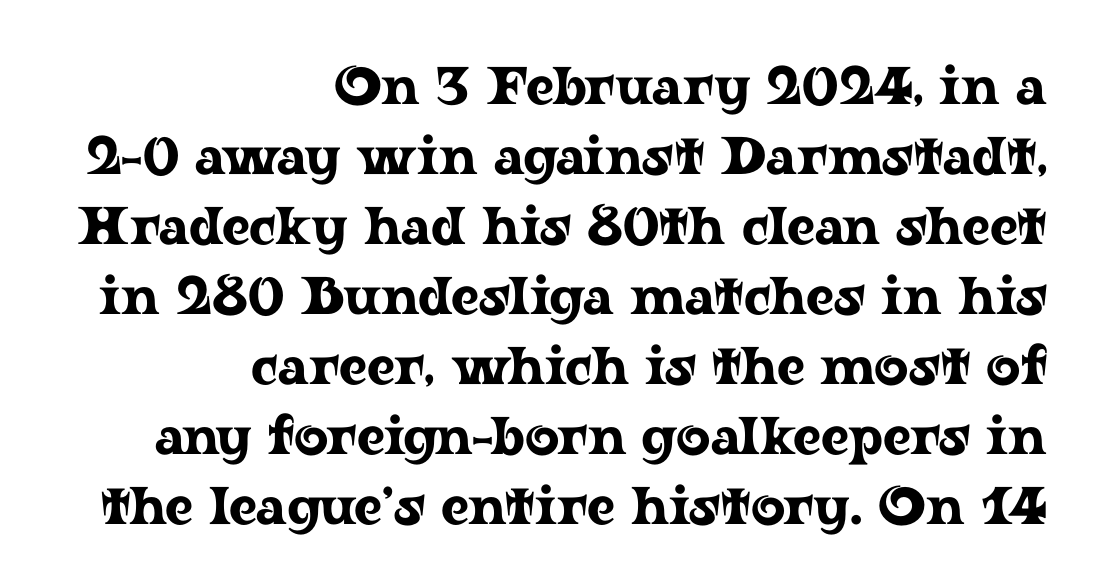
{"serif": "yes", "italic": "no", "width": "wide", "stroke_contrast": "low", "x_height": "medium", "monospaced": "no", "underline": "no", "align": "right", "line_spacing": "normal", "line_spacing_ratio": 1.32, "letter_spacing": "normal", "letter_spacing_em": 0.0, "glyph_px": 53}
